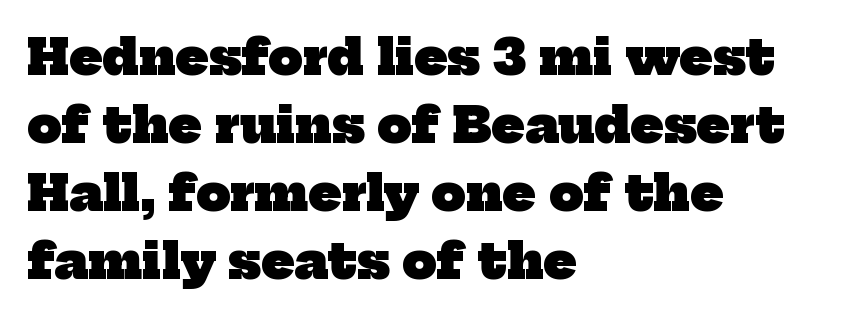
Q: Is the text bold? A: Yes.
Q: Is the typeface a serif or a sans-serif typeface? A: Serif.
Q: Is the text underlined? A: No.
Q: How is the paragraph aligned? A: Left-aligned.
Q: Is the spacing between letters normal or unusually wide? A: Normal.
Q: Is the spacing between lines tight, normal or loose? A: Normal.
Q: Width (condensed, normal, or wide)? A: Normal.
Q: Stroke contrast? A: Low.
Q: x-height? A: Medium.
Q: Monospaced? A: No.
